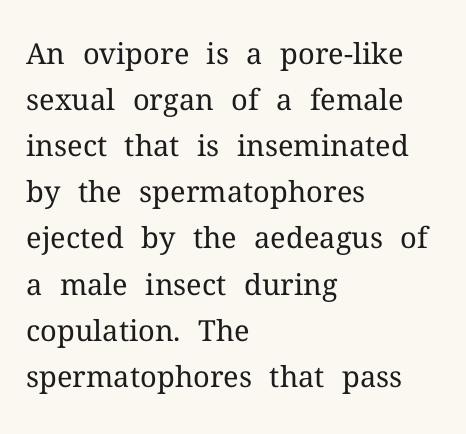
This block has exactly the height ordinary leading produces. A serif font was chosen for this passage. No letter is thick-stroked: the sample isn't bold. Tracking here is standard; glyphs follow each other at the usual distance.
